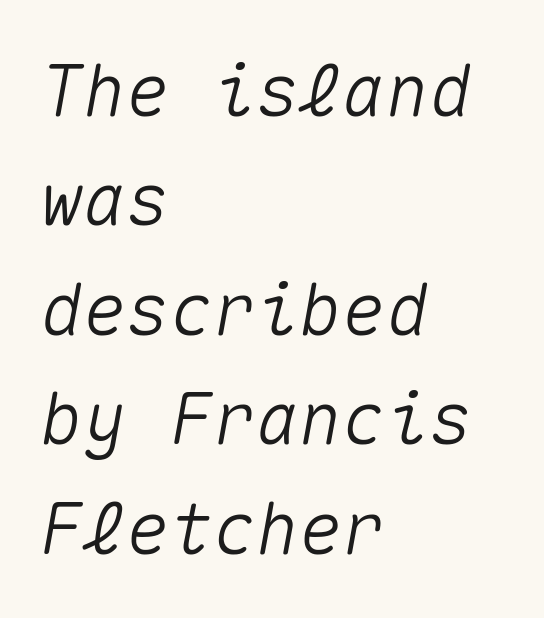
{"italic": "yes", "lean": "right", "slant_degrees": 10, "width": "normal", "stroke_contrast": "medium", "x_height": "medium", "monospaced": "yes", "underline": "no", "align": "left", "line_spacing": "normal", "line_spacing_ratio": 1.52, "letter_spacing": "normal", "letter_spacing_em": 0.0, "glyph_px": 72}
